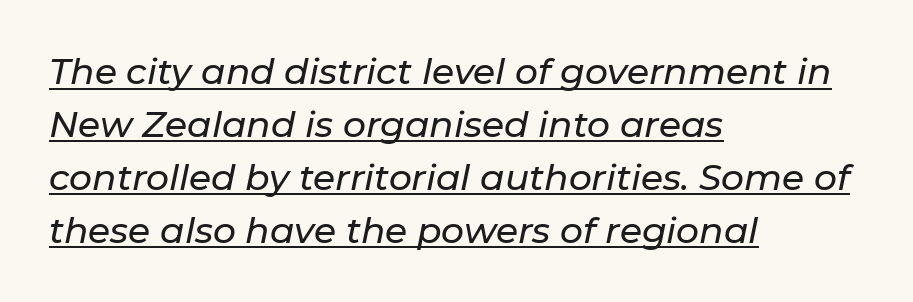
{"italic": "yes", "lean": "right", "slant_degrees": 11, "width": "normal", "stroke_contrast": "low", "x_height": "medium", "monospaced": "no", "underline": "yes", "align": "left", "line_spacing": "normal", "line_spacing_ratio": 1.47, "letter_spacing": "normal", "letter_spacing_em": 0.0, "glyph_px": 36}
